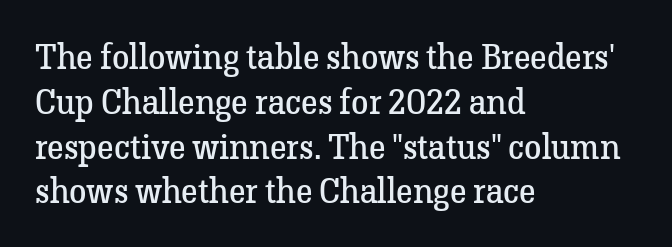
{"serif": "yes", "italic": "no", "bold": "no", "weight": "regular", "width": "normal", "stroke_contrast": "low", "x_height": "medium", "monospaced": "no", "underline": "no", "align": "left", "line_spacing": "normal", "line_spacing_ratio": 1.28, "letter_spacing": "normal", "letter_spacing_em": 0.0, "glyph_px": 35}
